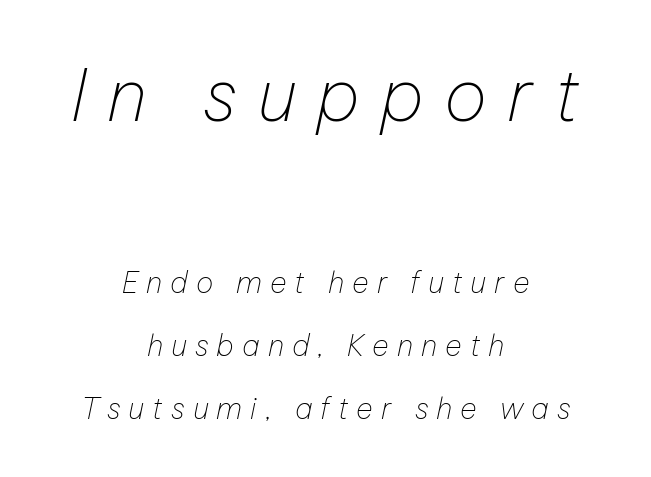
Q: Is the text bold? A: No.
Q: Is the text italic (slanted)? A: Yes, it leans right by about 12 degrees.
Q: Is the text underlined? A: No.
Q: How is the paragraph aligned? A: Centered.
Q: Is the spacing between letters normal or unusually wide? A: Unusually wide.
Q: Is the spacing between lines tight, normal or loose? A: Loose.
Q: Which block of text is set in a larger size, the first (top) or the second (bottom)? A: The first (top) one.
Q: Width (condensed, normal, or wide)? A: Normal.
Q: Stroke contrast? A: Low.
Q: x-height? A: Medium.
Q: Monospaced? A: No.
